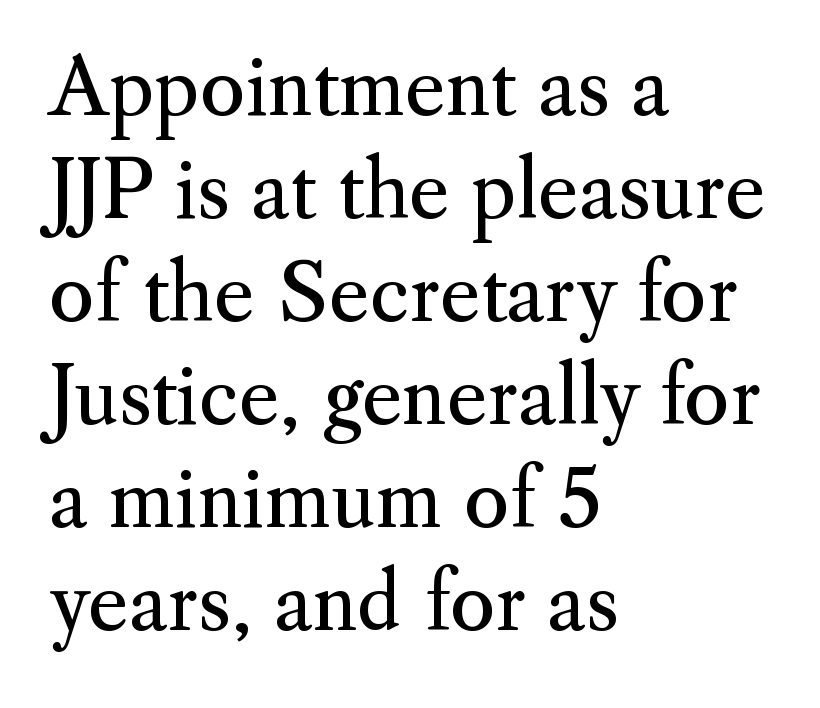
{"serif": "yes", "italic": "no", "bold": "no", "weight": "regular", "width": "normal", "stroke_contrast": "medium", "x_height": "small", "monospaced": "no", "underline": "no", "align": "left", "line_spacing": "normal", "line_spacing_ratio": 1.32, "letter_spacing": "normal", "letter_spacing_em": 0.0, "glyph_px": 78}
